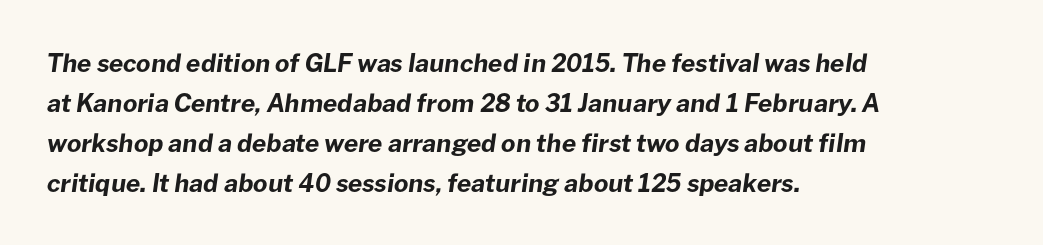
{"italic": "yes", "lean": "right", "slant_degrees": 8, "bold": "yes", "underline": "no", "align": "left", "line_spacing": "normal", "line_spacing_ratio": 1.6, "letter_spacing": "normal", "letter_spacing_em": 0.0, "glyph_px": 25}
